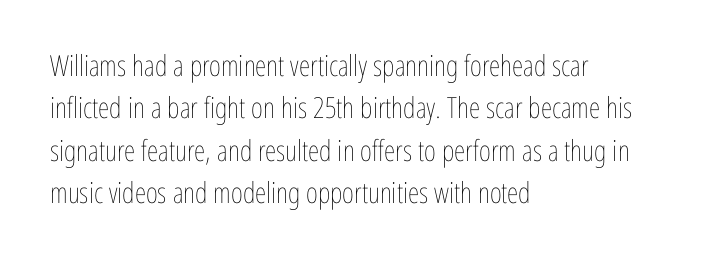
{"italic": "no", "bold": "no", "weight": "thin", "width": "condensed", "stroke_contrast": "low", "x_height": "medium", "monospaced": "no", "underline": "no", "align": "left", "line_spacing": "normal", "line_spacing_ratio": 1.46, "letter_spacing": "normal", "letter_spacing_em": 0.0, "glyph_px": 29}
